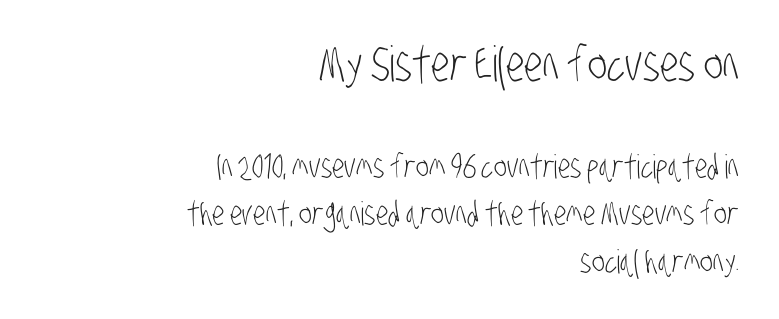
Q: Is the text bold? A: No.
Q: Is the typeface a serif or a sans-serif typeface? A: Sans-serif.
Q: Is the text underlined? A: No.
Q: How is the paragraph aligned? A: Right-aligned.
Q: Is the spacing between letters normal or unusually wide? A: Normal.
Q: Is the spacing between lines tight, normal or loose? A: Normal.
Q: Which block of text is set in a larger size, the first (top) or the second (bottom)? A: The first (top) one.
Q: Width (condensed, normal, or wide)? A: Condensed.
Q: Stroke contrast? A: Low.
Q: x-height? A: Large.
Q: Monospaced? A: No.
